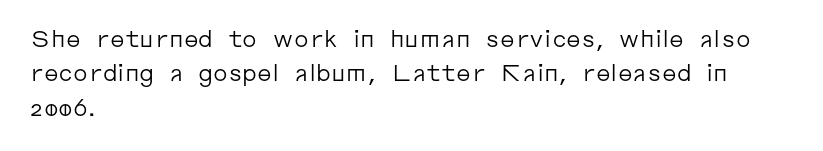
Observe the ordinary spacing: letters are neighbours, not strangers. Only glyphs here, with clear space below each row. Honestly, the row spacing looks completely unremarkable. No letter is thick-stroked: the sample isn't bold.
